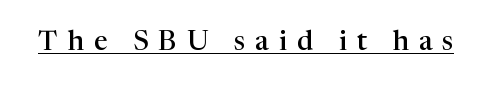
Underlining? Definitely there. Style check: upright. Words appear elongated and porous because spacing is wide. These lines carry some extra weight — a demibold, not a full bold.
